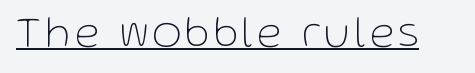
{"serif": "no", "italic": "no", "bold": "no", "weight": "thin", "width": "normal", "stroke_contrast": "low", "x_height": "medium", "monospaced": "no", "underline": "yes", "glyph_px": 45}
